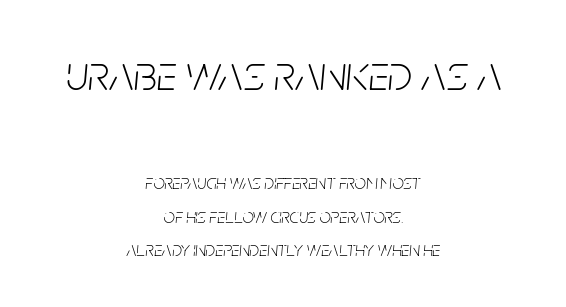
{"italic": "yes", "lean": "right", "slant_degrees": 5, "bold": "no", "weight": "light", "width": "condensed", "stroke_contrast": "low", "x_height": "large", "monospaced": "no", "underline": "no", "align": "center", "line_spacing": "normal", "line_spacing_ratio": 1.68, "letter_spacing": "normal", "letter_spacing_em": 0.0, "larger_block": "first", "size_ratio": 2.5, "glyph_px": 50}
